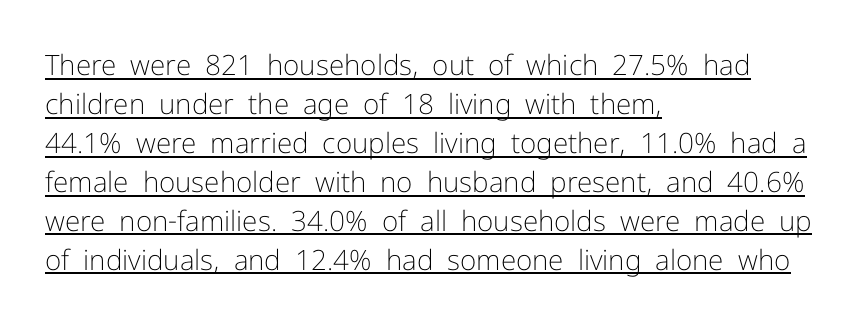
Q: Is the text bold? A: No.
Q: Is the text italic (slanted)? A: No, it is upright.
Q: Is the typeface a serif or a sans-serif typeface? A: Sans-serif.
Q: Is the text underlined? A: Yes.
Q: How is the paragraph aligned? A: Left-aligned.
Q: Is the spacing between letters normal or unusually wide? A: Normal.
Q: Is the spacing between lines tight, normal or loose? A: Normal.
Q: Width (condensed, normal, or wide)? A: Normal.
Q: Stroke contrast? A: Low.
Q: x-height? A: Medium.
Q: Monospaced? A: No.
